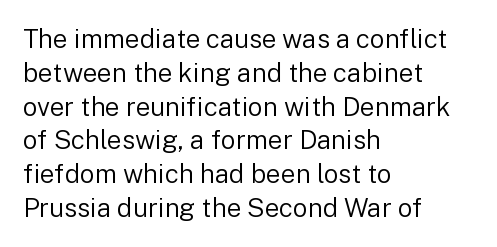
{"italic": "no", "bold": "no", "underline": "no", "align": "left", "line_spacing": "normal", "line_spacing_ratio": 1.3, "letter_spacing": "normal", "letter_spacing_em": 0.0, "glyph_px": 26}
